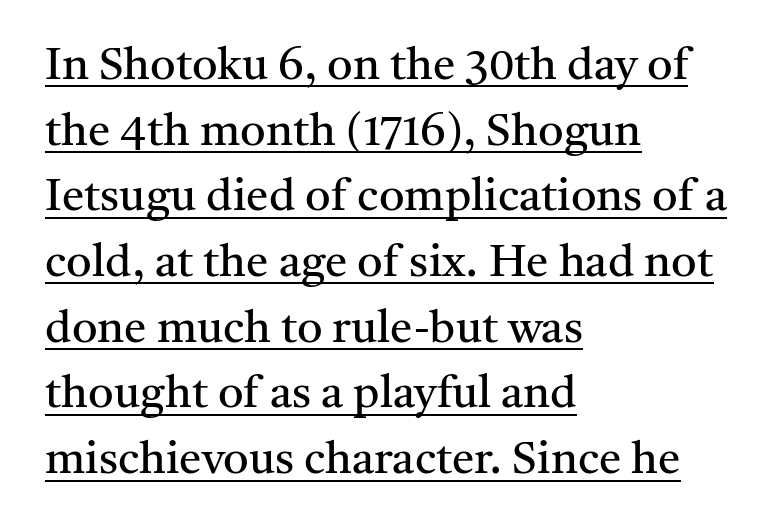
Q: Is the text bold? A: No.
Q: Is the text italic (slanted)? A: No, it is upright.
Q: Is the typeface a serif or a sans-serif typeface? A: Serif.
Q: Is the text underlined? A: Yes.
Q: How is the paragraph aligned? A: Left-aligned.
Q: Is the spacing between letters normal or unusually wide? A: Normal.
Q: Is the spacing between lines tight, normal or loose? A: Normal.
Q: Width (condensed, normal, or wide)? A: Normal.
Q: Stroke contrast? A: Medium.
Q: x-height? A: Medium.
Q: Monospaced? A: No.
